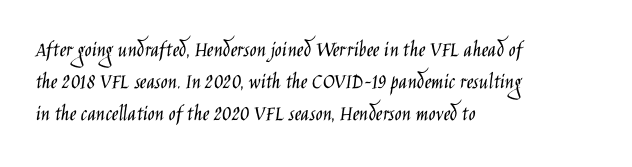
{"bold": "no", "underline": "no", "align": "left", "line_spacing": "normal", "line_spacing_ratio": 1.39, "letter_spacing": "normal", "letter_spacing_em": 0.0, "glyph_px": 23}
